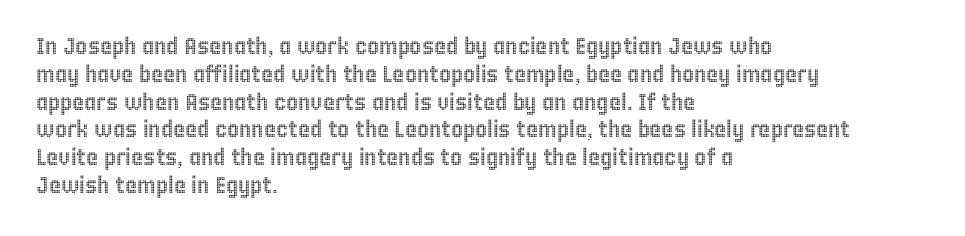
Here the glyphs are tracked normally, forming tight word shapes. The specimen omits any rule beneath the text block's lines. Vertical strokes here are truly vertical. The lines in this sample share a left origin and differ only in where they stop.
